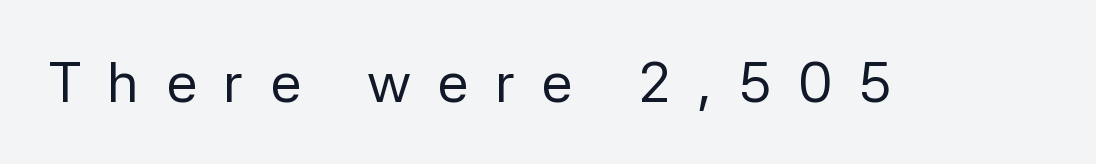
The image shows 56 px regular-weight sans-serif type, upright; set unusually wide letter spacing (+0.47 em), not underlined; low stroke contrast and a medium x-height.
